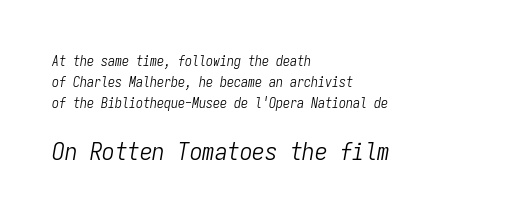
Q: Is the text bold? A: No.
Q: Is the text italic (slanted)? A: Yes, it leans right by about 9 degrees.
Q: Is the text underlined? A: No.
Q: How is the paragraph aligned? A: Left-aligned.
Q: Is the spacing between letters normal or unusually wide? A: Normal.
Q: Is the spacing between lines tight, normal or loose? A: Normal.
Q: Which block of text is set in a larger size, the first (top) or the second (bottom)? A: The second (bottom) one.
